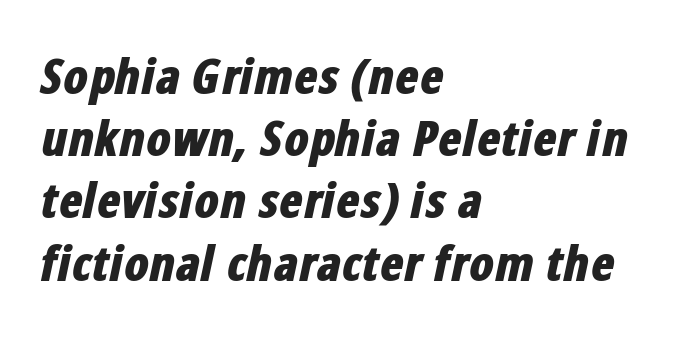
The image shows 49 px bold, condensed type, italic (leaning right); set left-aligned, normal line spacing (1.27x), normal letter spacing, not underlined; low stroke contrast and a medium x-height.
